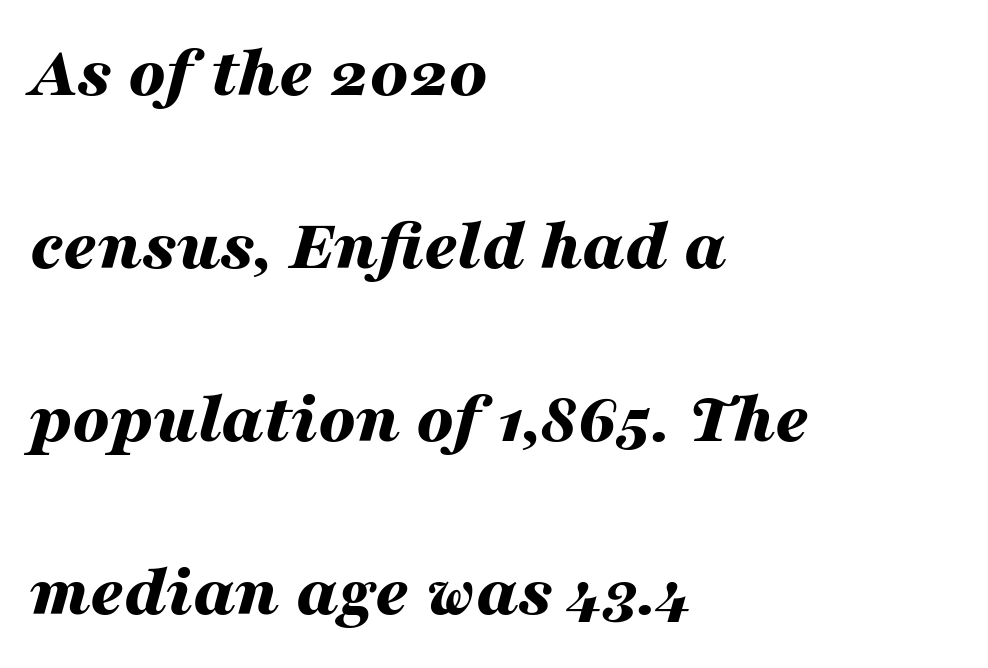
This sample has the flowing, uneven cadence of proportional lettering. Horizontally, the lines are justified to the leading edge only. The type is set solid horizontally, with unmodified tracking. Decoration check: the copy has no underline.
